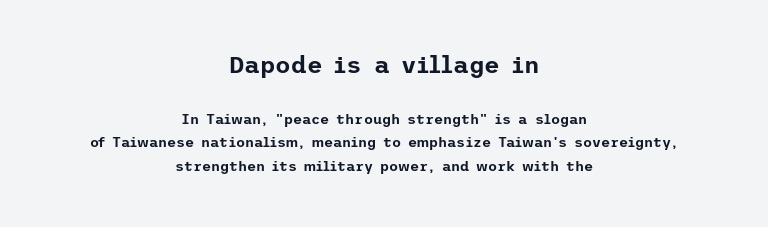
Q: Is the text italic (slanted)? A: No, it is upright.
Q: Is the text underlined? A: No.
Q: How is the paragraph aligned? A: Centered.
Q: Is the spacing between letters normal or unusually wide? A: Normal.
Q: Is the spacing between lines tight, normal or loose? A: Normal.
Q: Which block of text is set in a larger size, the first (top) or the second (bottom)? A: The first (top) one.
